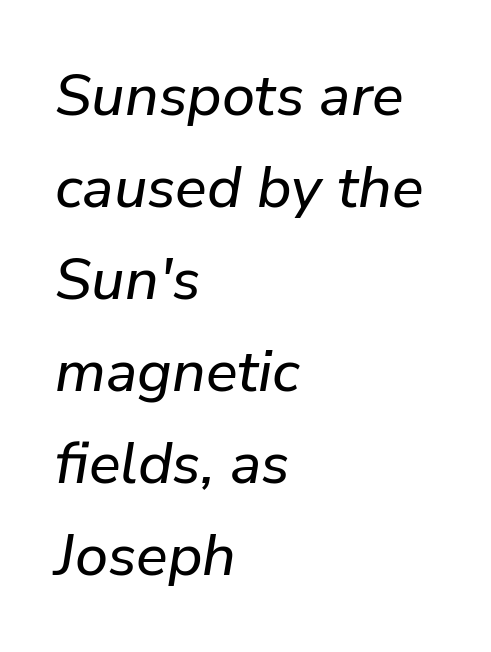
Inter-character spacing is left at the font's built-in metrics. The rag falls on the right side of this text block. Here the designer chose a conventional face with non-uniform glyph widths. This sample uses an oblique cut, with every glyph tilted off the vertical.
